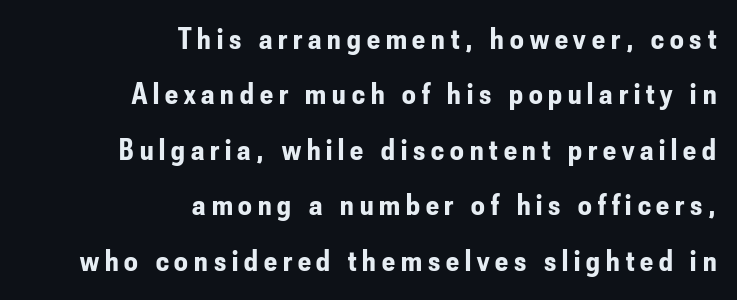
The image shows 30 px bold, condensed sans-serif type, upright; set right-aligned, line spacing 1.85x, unusually wide letter spacing (+0.2 em), not underlined; low stroke contrast and a small x-height.
